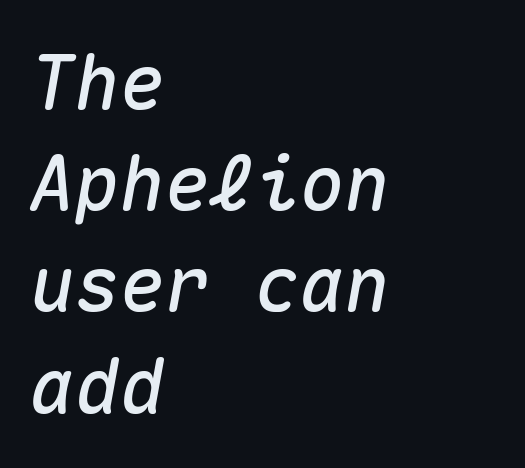
{"italic": "yes", "lean": "right", "slant_degrees": 10, "width": "normal", "stroke_contrast": "medium", "x_height": "medium", "monospaced": "yes", "underline": "no", "align": "left", "line_spacing": "normal", "line_spacing_ratio": 1.35, "letter_spacing": "normal", "letter_spacing_em": 0.0, "glyph_px": 75}
